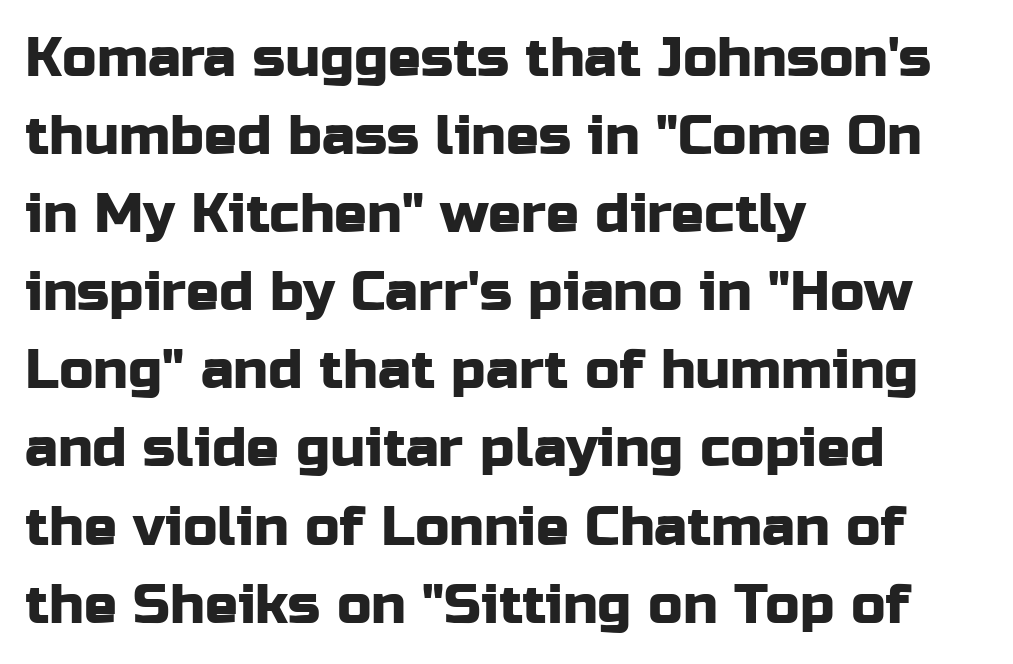
The face used here is a sans, in the tradition of grotesques and geometrics. A typesetter would call this proportional, since set widths differ per character. It's the straight-up-and-down kind of type. Anything drawn beneath the words? Only blank space.
